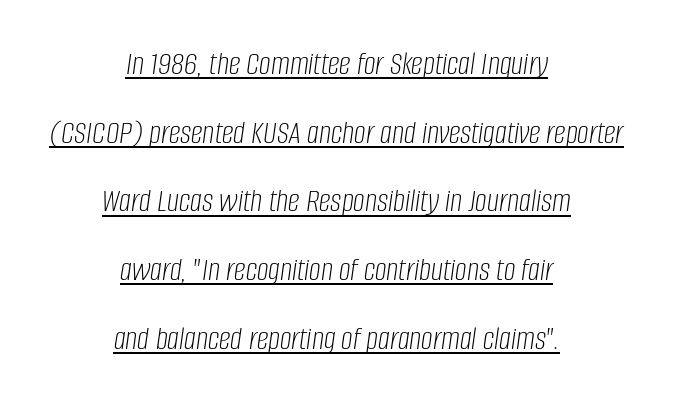
{"italic": "yes", "lean": "right", "slant_degrees": 8, "bold": "no", "weight": "light", "width": "condensed", "stroke_contrast": "low", "x_height": "large", "monospaced": "no", "underline": "yes", "align": "center", "line_spacing": "loose", "line_spacing_ratio": 2.08, "letter_spacing": "normal", "letter_spacing_em": 0.0, "glyph_px": 33}
